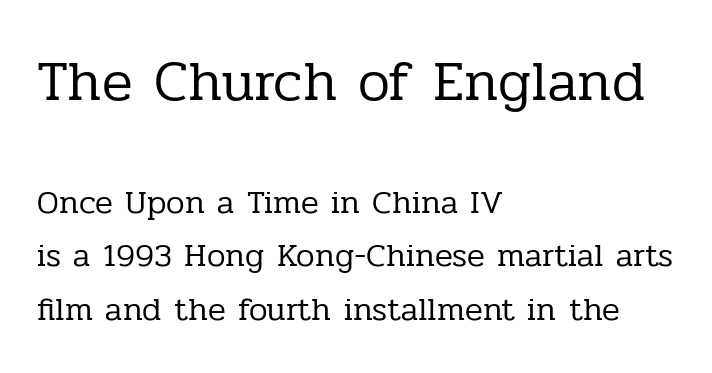
The string is rendered with underlining switched off. Type size steps down from the first block to the second. Quick note: not italic, upright. No chunkiness to these letters — they're not bold.
